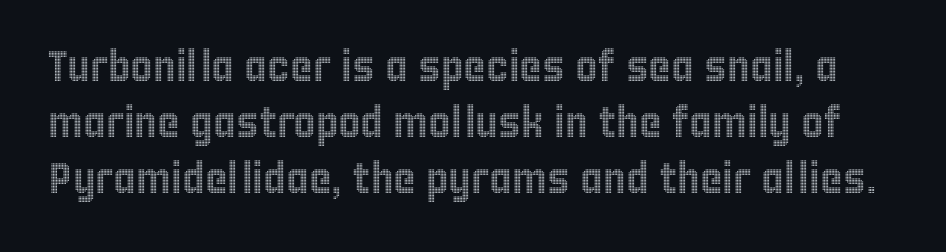
Q: Is the text italic (slanted)? A: No, it is upright.
Q: Is the text underlined? A: No.
Q: Is the spacing between letters normal or unusually wide? A: Normal.
Q: Is the spacing between lines tight, normal or loose? A: Normal.
Q: Width (condensed, normal, or wide)? A: Condensed.
Q: x-height? A: Large.
Q: Monospaced? A: No.
